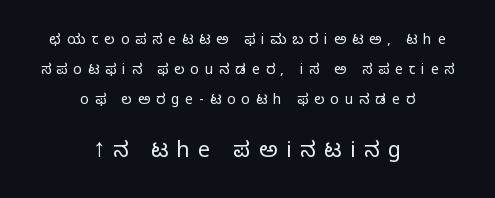
{"italic": "no", "bold": "no", "underline": "no", "align": "center", "line_spacing": "loose", "line_spacing_ratio": 2.13, "letter_spacing": "wide", "letter_spacing_em": 0.42, "larger_block": "second", "size_ratio": 1.5, "glyph_px": 21}
